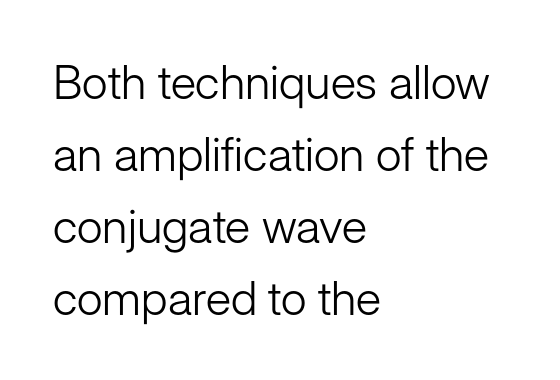
The face looks like a standard text weight, possibly lighter. The passage shown is typed in a proportional face where columns would drift. The space directly below the letters is spotless. Short and long lines alike share a common starting point at left. The space between consecutive lines is moderate.
